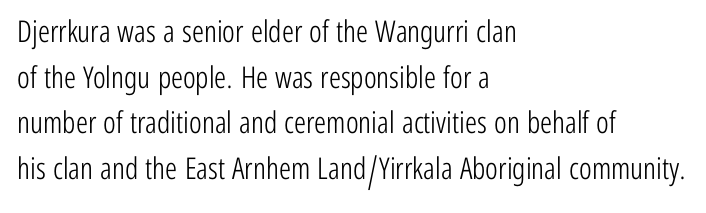
Q: Is the text bold? A: No.
Q: Is the text italic (slanted)? A: No, it is upright.
Q: Is the typeface a serif or a sans-serif typeface? A: Sans-serif.
Q: Is the text underlined? A: No.
Q: How is the paragraph aligned? A: Left-aligned.
Q: Is the spacing between letters normal or unusually wide? A: Normal.
Q: Is the spacing between lines tight, normal or loose? A: Normal.
Q: Width (condensed, normal, or wide)? A: Condensed.
Q: Stroke contrast? A: Low.
Q: x-height? A: Medium.
Q: Monospaced? A: No.
